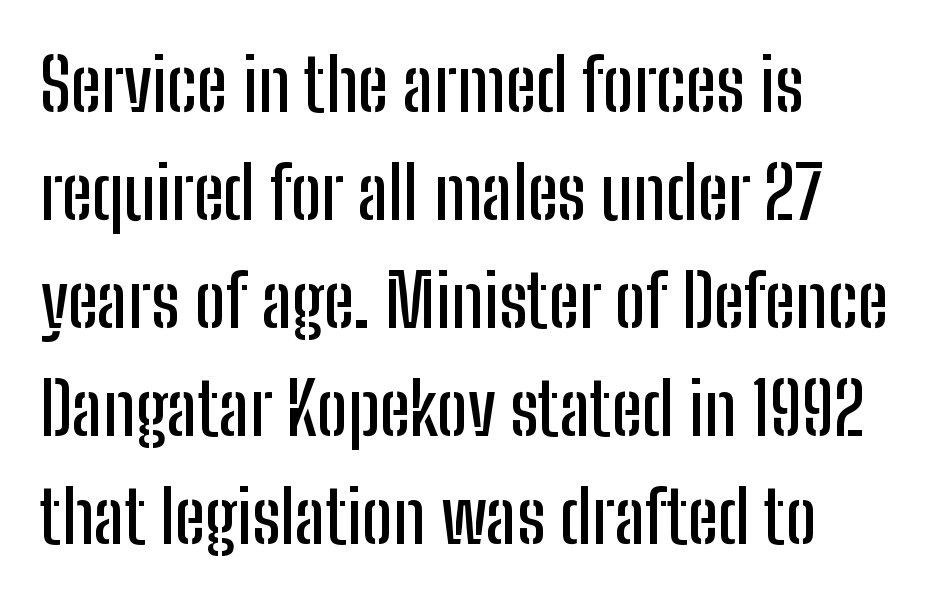
{"serif": "no", "italic": "no", "width": "condensed", "stroke_contrast": "low", "x_height": "medium", "monospaced": "no", "underline": "no", "align": "left", "line_spacing": "normal", "line_spacing_ratio": 1.48, "letter_spacing": "normal", "letter_spacing_em": 0.0, "glyph_px": 73}
